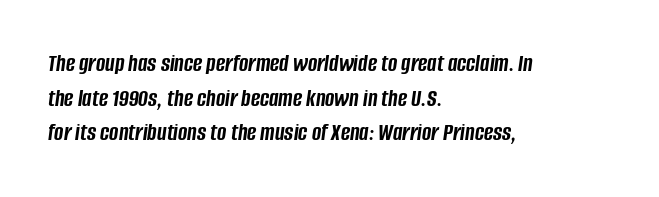
Q: Is the text bold? A: Yes.
Q: Is the text italic (slanted)? A: Yes, it leans right by about 8 degrees.
Q: Is the text underlined? A: No.
Q: How is the paragraph aligned? A: Left-aligned.
Q: Is the spacing between letters normal or unusually wide? A: Normal.
Q: Is the spacing between lines tight, normal or loose? A: Normal.
